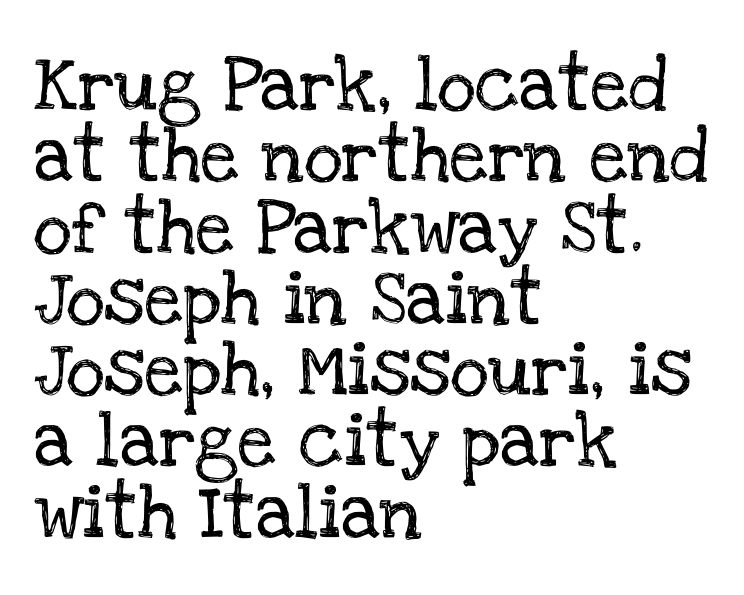
The image shows 54 px serif type, upright; set left-aligned, normal line spacing (1.32x), normal letter spacing, not underlined; low stroke contrast and a large x-height.
